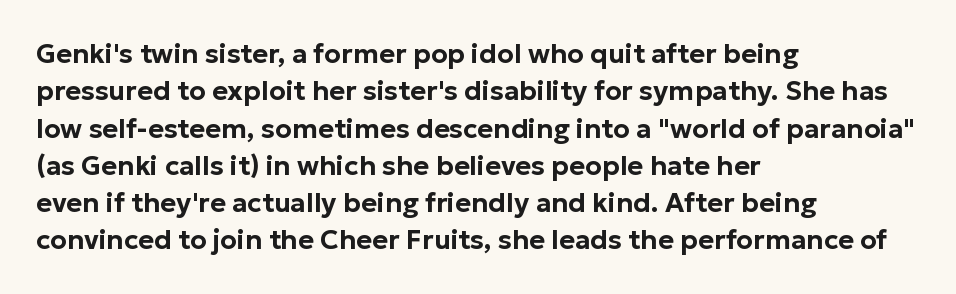
{"italic": "no", "underline": "no", "align": "left", "line_spacing": "normal", "line_spacing_ratio": 1.38, "letter_spacing": "normal", "letter_spacing_em": 0.0, "glyph_px": 27}
